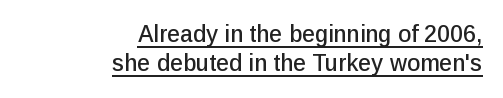
The image shows 23 px text type, upright; set right-aligned, normal line spacing (1.28x), normal letter spacing, underlined.
